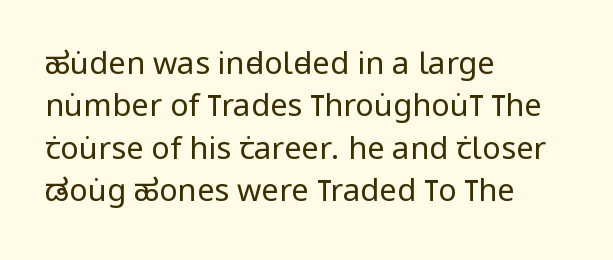
Q: Is the text bold? A: No.
Q: Is the text italic (slanted)? A: No, it is upright.
Q: Is the typeface a serif or a sans-serif typeface? A: Sans-serif.
Q: Is the text underlined? A: No.
Q: How is the paragraph aligned? A: Left-aligned.
Q: Is the spacing between letters normal or unusually wide? A: Normal.
Q: Is the spacing between lines tight, normal or loose? A: Normal.
Q: Width (condensed, normal, or wide)? A: Condensed.
Q: Stroke contrast? A: Low.
Q: x-height? A: Large.
Q: Monospaced? A: No.
